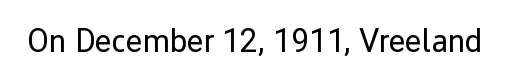
The rendering keeps characters at their native spacing. Each letter's strokes conclude bluntly, with no projecting serifs. Heaviness? Minimal to ordinary, like unemphasized prose. Clear beneath every line of the passage. Character widths vary here, with narrow letters taking less room than wide ones.
